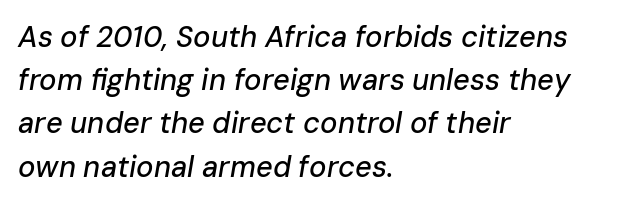
{"italic": "yes", "lean": "right", "slant_degrees": 10, "width": "normal", "stroke_contrast": "low", "x_height": "medium", "monospaced": "no", "underline": "no", "align": "left", "line_spacing": "normal", "line_spacing_ratio": 1.49, "letter_spacing": "normal", "letter_spacing_em": 0.0, "glyph_px": 29}
